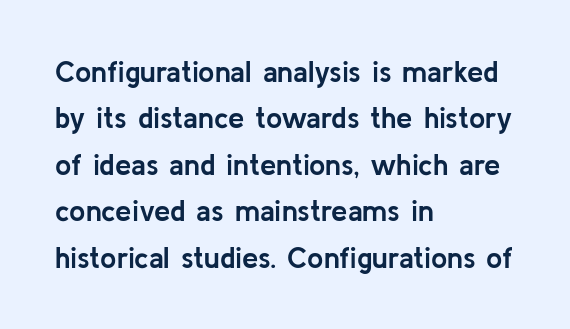
{"serif": "no", "italic": "no", "bold": "yes", "weight": "semibold", "width": "normal", "stroke_contrast": "low", "x_height": "medium", "monospaced": "no", "underline": "no", "align": "left", "line_spacing": "normal", "line_spacing_ratio": 1.6, "letter_spacing": "normal", "letter_spacing_em": 0.0, "glyph_px": 29}
